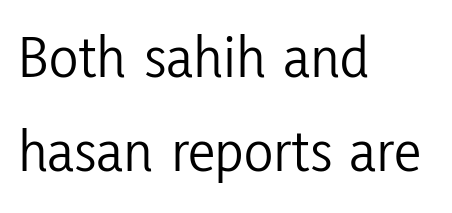
Q: Is the text bold? A: No.
Q: Is the text italic (slanted)? A: No, it is upright.
Q: Is the typeface a serif or a sans-serif typeface? A: Sans-serif.
Q: Is the text underlined? A: No.
Q: How is the paragraph aligned? A: Left-aligned.
Q: Is the spacing between letters normal or unusually wide? A: Normal.
Q: Is the spacing between lines tight, normal or loose? A: Normal.
Q: Width (condensed, normal, or wide)? A: Condensed.
Q: Stroke contrast? A: Low.
Q: x-height? A: Medium.
Q: Monospaced? A: No.
